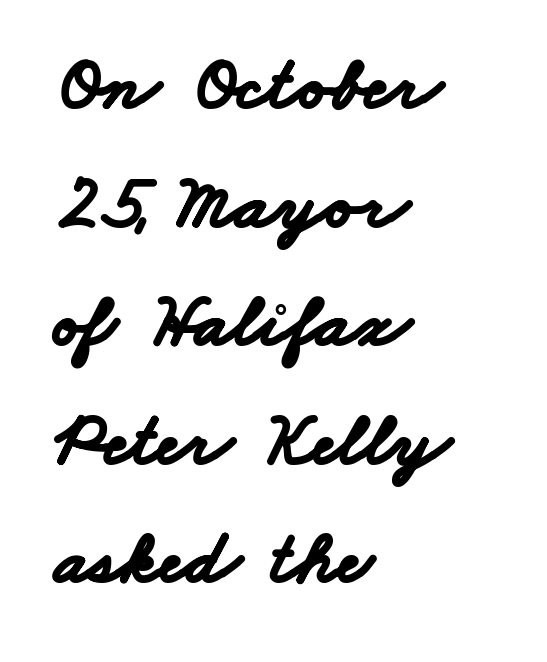
Q: Is the text bold? A: Yes.
Q: Is the typeface a serif or a sans-serif typeface? A: Sans-serif.
Q: Is the text underlined? A: No.
Q: How is the paragraph aligned? A: Left-aligned.
Q: Is the spacing between letters normal or unusually wide? A: Normal.
Q: Is the spacing between lines tight, normal or loose? A: Normal.
Q: Width (condensed, normal, or wide)? A: Wide.
Q: Stroke contrast? A: Low.
Q: x-height? A: Small.
Q: Monospaced? A: No.
